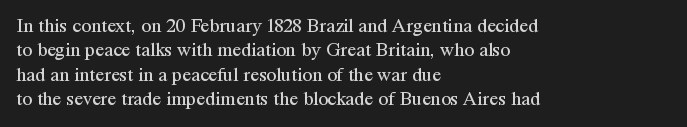
Q: Is the text bold? A: No.
Q: Is the text italic (slanted)? A: No, it is upright.
Q: Is the text underlined? A: No.
Q: How is the paragraph aligned? A: Left-aligned.
Q: Is the spacing between letters normal or unusually wide? A: Normal.
